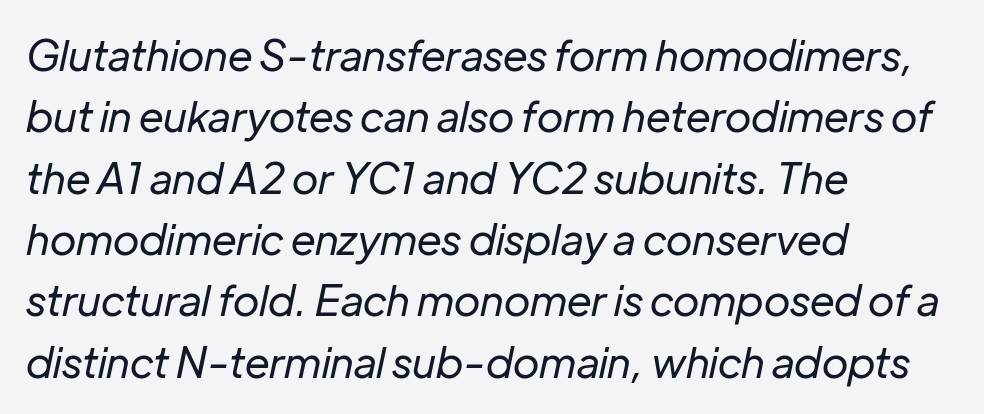
Q: Is the text bold? A: No.
Q: Is the text italic (slanted)? A: Yes, it leans right by about 12 degrees.
Q: Is the text underlined? A: No.
Q: How is the paragraph aligned? A: Left-aligned.
Q: Is the spacing between letters normal or unusually wide? A: Normal.
Q: Is the spacing between lines tight, normal or loose? A: Normal.
Q: Width (condensed, normal, or wide)? A: Normal.
Q: Stroke contrast? A: Low.
Q: x-height? A: Medium.
Q: Monospaced? A: No.
